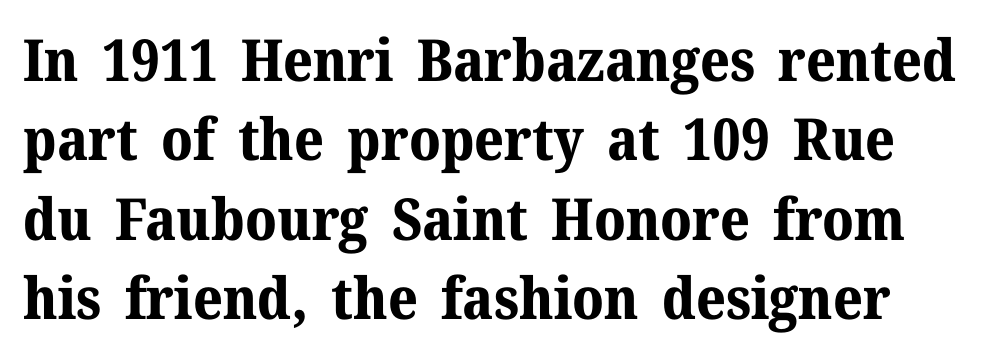
{"serif": "yes", "italic": "no", "bold": "yes", "weight": "bold", "width": "normal", "stroke_contrast": "medium", "x_height": "medium", "monospaced": "no", "underline": "no", "line_spacing": "normal", "line_spacing_ratio": 1.37, "letter_spacing": "normal", "letter_spacing_em": 0.0, "glyph_px": 58}
